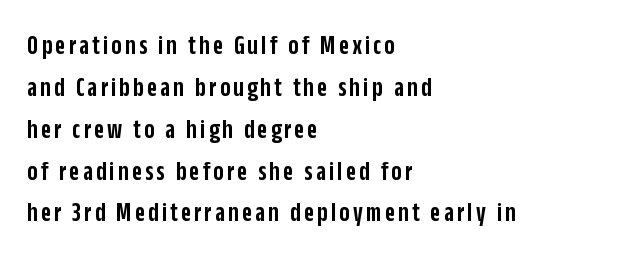
Any mark beneath the type? The region is blank. The compositor pushed each line to the left boundary. On the weight axis this lands at semibold, roughly 600. Posture: upright roman. The rendering uses a moderate line-height, typical for paragraphs.
